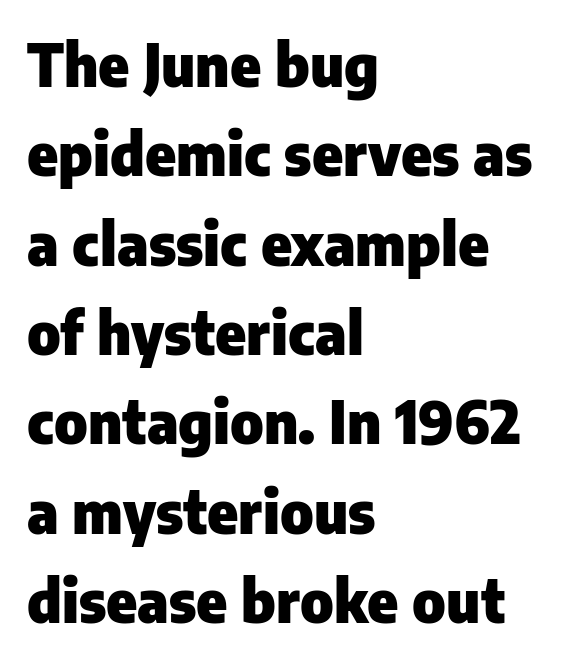
The image shows 58 px heavy sans-serif type, upright; set left-aligned, normal line spacing (1.54x), normal letter spacing, not underlined; low stroke contrast and a medium x-height.
